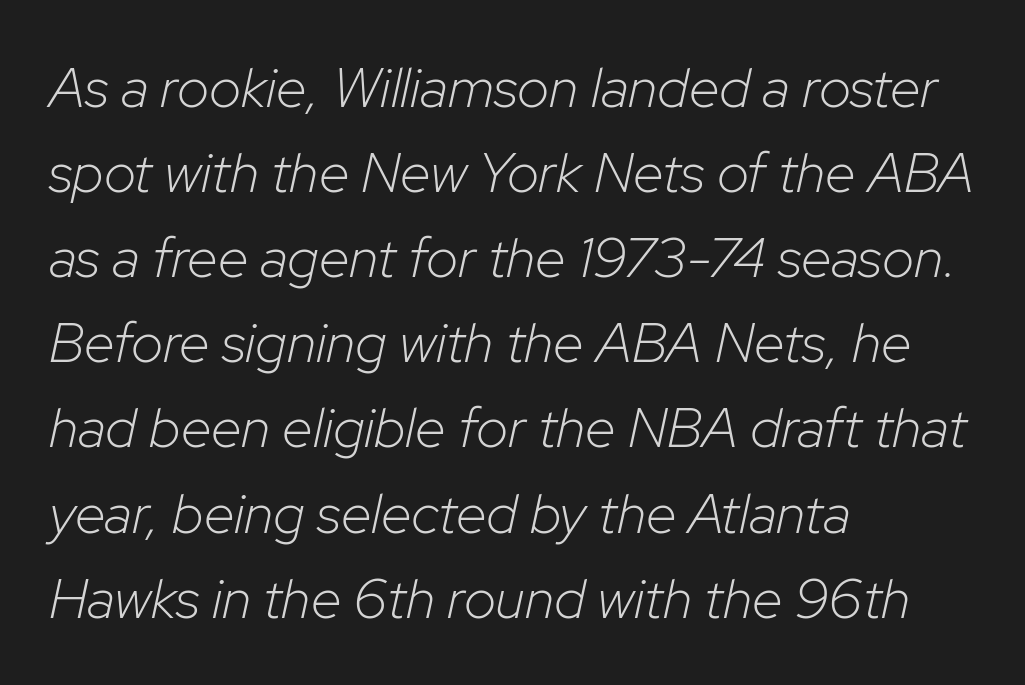
This rendering uses left alignment, leaving the right contour irregular. Underline: absent. Regarding leading, the lines here are spaced in the standard way. Is the type heavy? It reads as light-to-regular instead. This sample uses an oblique cut, with every glyph tilted off the vertical.
